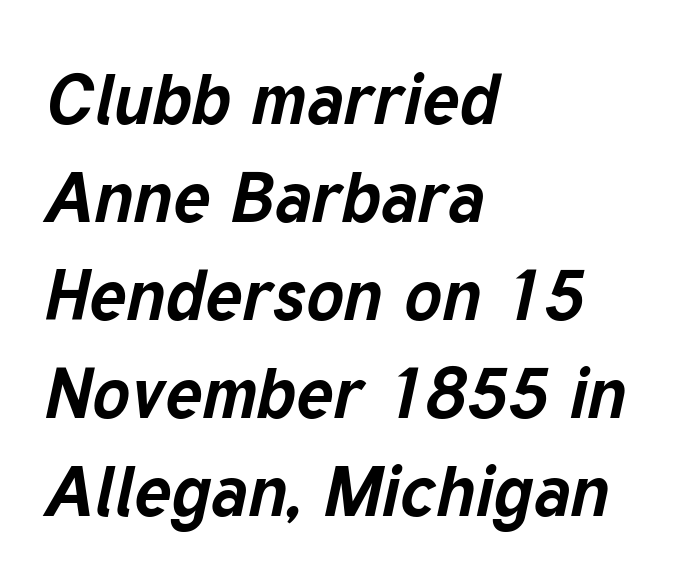
Q: Is the text bold? A: Yes.
Q: Is the text italic (slanted)? A: Yes, it leans right by about 12 degrees.
Q: Is the text underlined? A: No.
Q: How is the paragraph aligned? A: Left-aligned.
Q: Is the spacing between letters normal or unusually wide? A: Normal.
Q: Is the spacing between lines tight, normal or loose? A: Normal.
Q: Width (condensed, normal, or wide)? A: Normal.
Q: Stroke contrast? A: Low.
Q: x-height? A: Medium.
Q: Monospaced? A: No.
